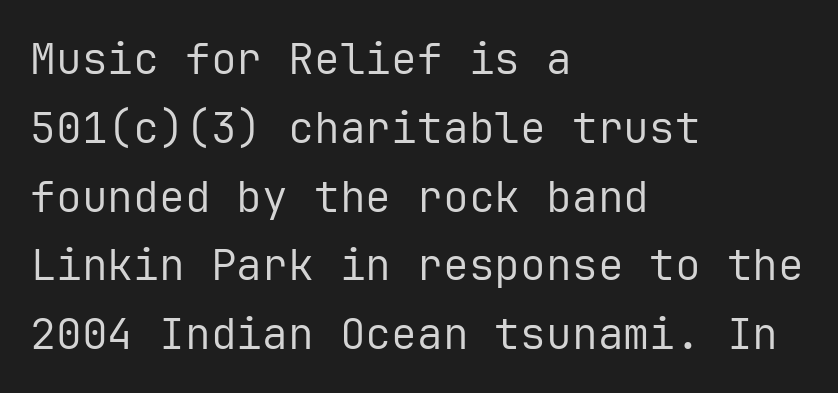
Q: Is the text bold? A: No.
Q: Is the text italic (slanted)? A: No, it is upright.
Q: Is the typeface a serif or a sans-serif typeface? A: Sans-serif.
Q: Is the text underlined? A: No.
Q: How is the paragraph aligned? A: Left-aligned.
Q: Is the spacing between letters normal or unusually wide? A: Normal.
Q: Is the spacing between lines tight, normal or loose? A: Normal.
Q: Width (condensed, normal, or wide)? A: Normal.
Q: Stroke contrast? A: Low.
Q: x-height? A: Medium.
Q: Monospaced? A: Yes.
